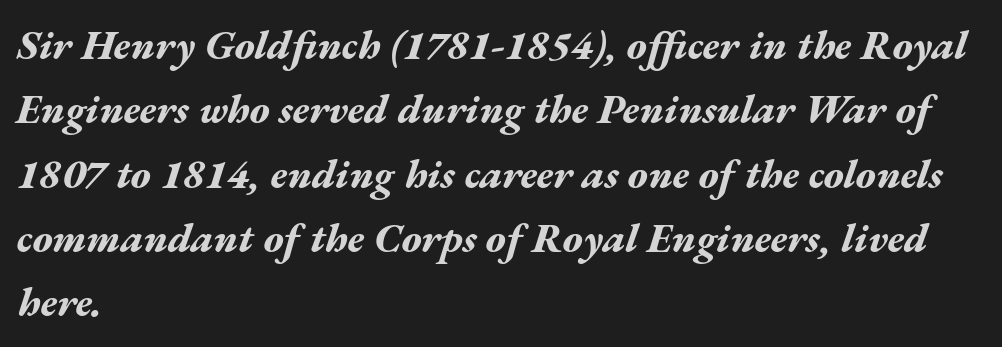
Q: Is the text bold? A: Yes.
Q: Is the text italic (slanted)? A: Yes, it leans right by about 17 degrees.
Q: Is the text underlined? A: No.
Q: How is the paragraph aligned? A: Left-aligned.
Q: Is the spacing between letters normal or unusually wide? A: Normal.
Q: Is the spacing between lines tight, normal or loose? A: Normal.
Q: Width (condensed, normal, or wide)? A: Wide.
Q: Stroke contrast? A: Medium.
Q: x-height? A: Medium.
Q: Monospaced? A: No.
